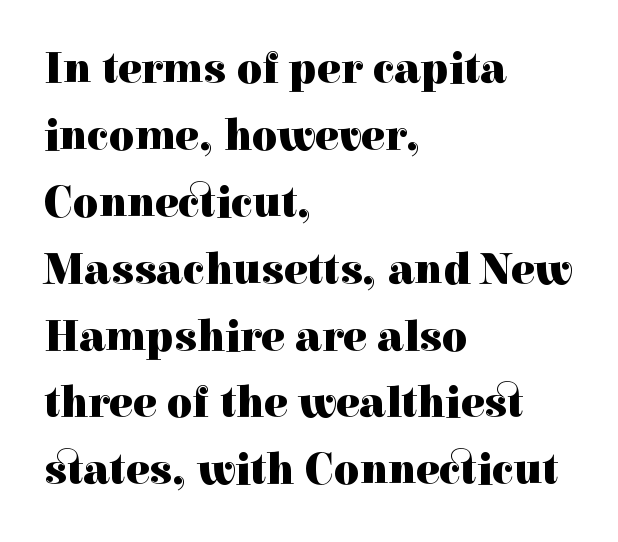
This rendering uses left alignment, leaving the right contour irregular. One glance says typical: line gaps are just what's usual. These lines carry a lot of weight — the face is fully bold. In terms of posture, this sample is upright. A typesetter would call this proportional, since set widths differ per character. Letters rest on an invisible, unmarked baseline.
